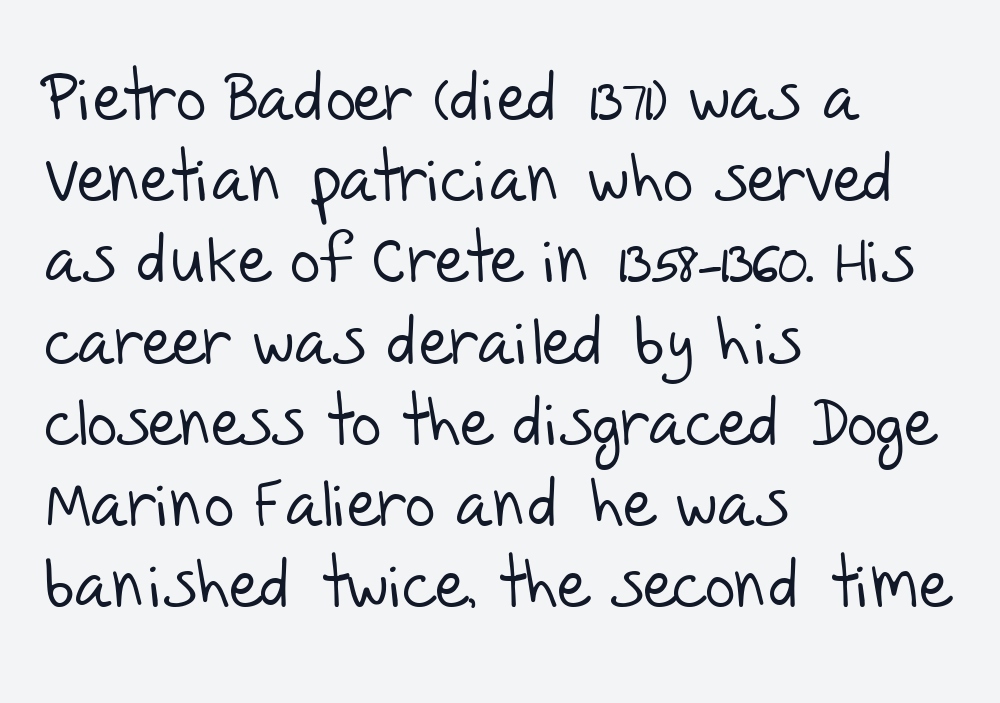
{"serif": "no", "bold": "no", "weight": "light", "width": "normal", "stroke_contrast": "low", "x_height": "large", "monospaced": "no", "underline": "no", "align": "left", "line_spacing_ratio": 1.23, "letter_spacing": "normal", "letter_spacing_em": 0.0, "glyph_px": 66}
